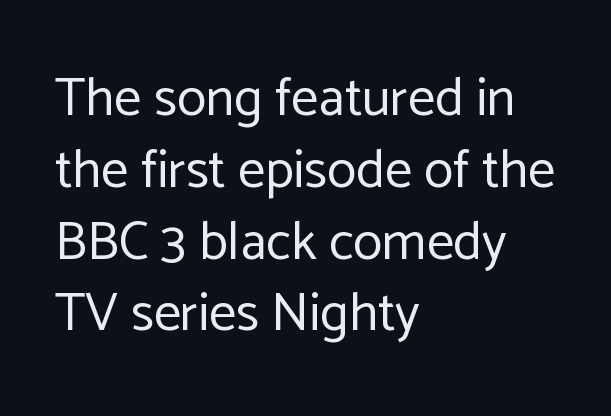
The image shows 54 px regular-weight sans-serif type, upright; set left-aligned, normal line spacing (1.33x), normal letter spacing, not underlined; low stroke contrast and a medium x-height.
